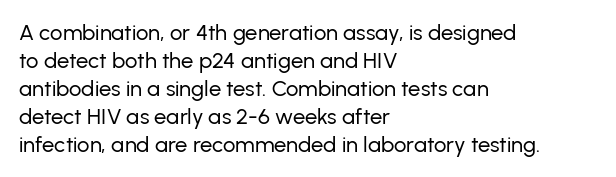
The image shows 22 px text type, upright; set left-aligned, normal line spacing (1.27x), normal letter spacing, not underlined.
